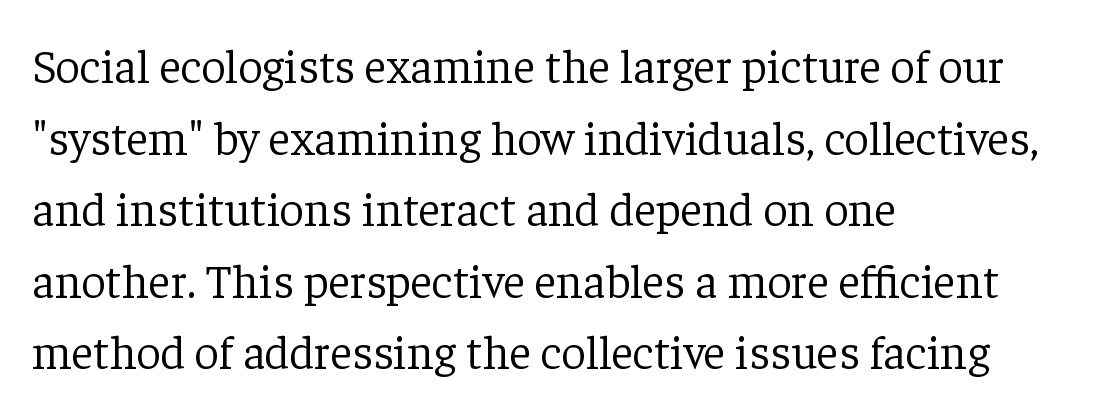
Q: Is the text bold? A: No.
Q: Is the text italic (slanted)? A: No, it is upright.
Q: Is the typeface a serif or a sans-serif typeface? A: Serif.
Q: Is the text underlined? A: No.
Q: How is the paragraph aligned? A: Left-aligned.
Q: Is the spacing between letters normal or unusually wide? A: Normal.
Q: Is the spacing between lines tight, normal or loose? A: Normal.
Q: Width (condensed, normal, or wide)? A: Normal.
Q: Stroke contrast? A: Low.
Q: x-height? A: Medium.
Q: Monospaced? A: No.
